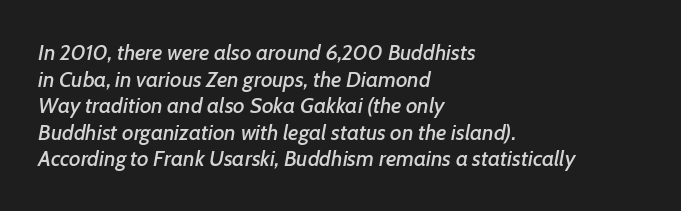
{"italic": "yes", "lean": "right", "slant_degrees": 7, "underline": "no", "align": "left", "line_spacing_ratio": 1.21, "letter_spacing": "normal", "letter_spacing_em": 0.0, "glyph_px": 22}
